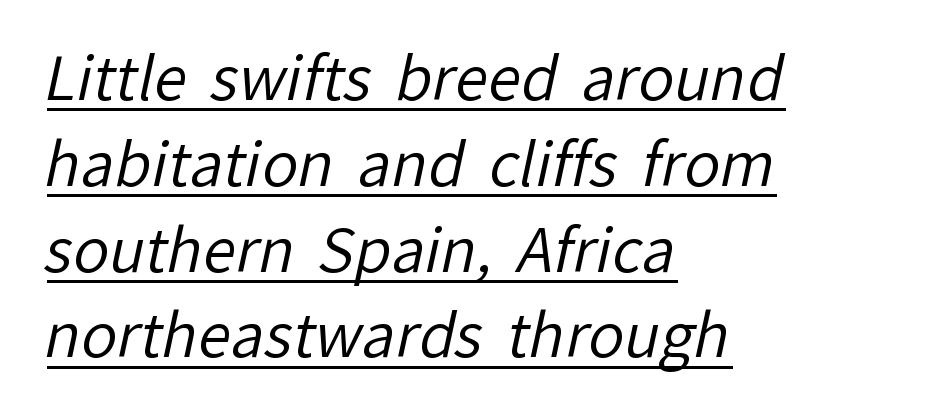
Q: Is the text bold? A: No.
Q: Is the typeface a serif or a sans-serif typeface? A: Sans-serif.
Q: Is the text underlined? A: Yes.
Q: How is the paragraph aligned? A: Left-aligned.
Q: Is the spacing between letters normal or unusually wide? A: Normal.
Q: Is the spacing between lines tight, normal or loose? A: Normal.
Q: Width (condensed, normal, or wide)? A: Normal.
Q: Stroke contrast? A: Low.
Q: x-height? A: Medium.
Q: Monospaced? A: No.
